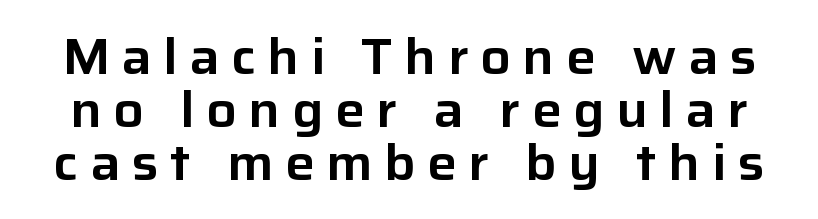
The characters display no serif detailing; their extremities are plain. Each word looks stretched out because of the extra space between its letters. If you drew a line through each stem, it would be perfectly vertical. You could not count columns in this text — the font is proportionally spaced. Baseline-to-baseline distance is barely more than the letter height. The string is rendered with underlining switched off.
